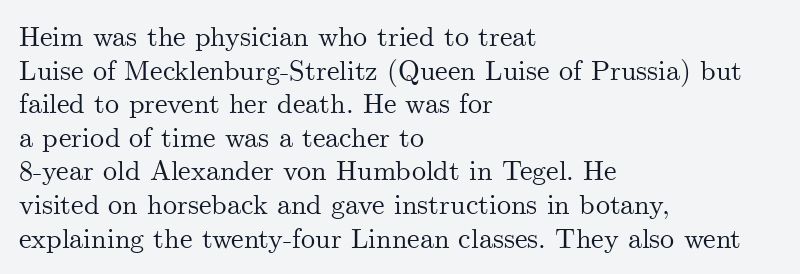
{"serif": "yes", "italic": "no", "width": "normal", "stroke_contrast": "medium", "x_height": "small", "monospaced": "no", "underline": "no", "align": "left", "line_spacing_ratio": 1.2, "letter_spacing": "normal", "letter_spacing_em": 0.0, "glyph_px": 28}
